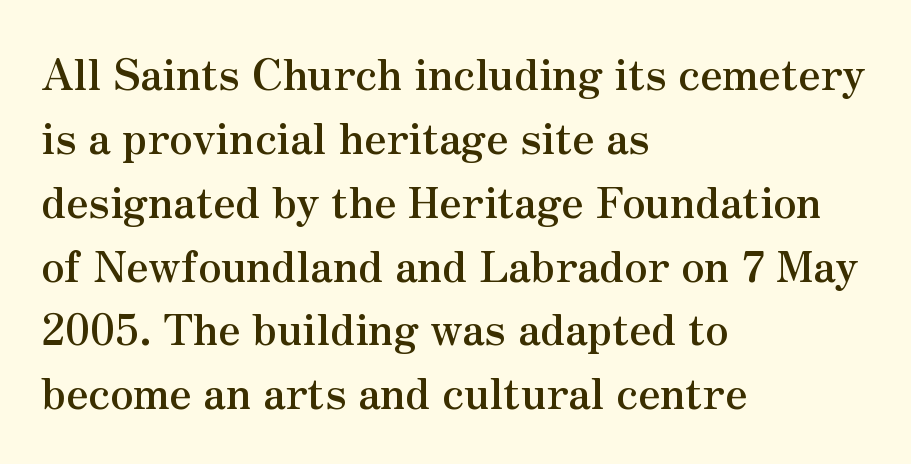
Q: Is the text bold? A: Yes.
Q: Is the text italic (slanted)? A: No, it is upright.
Q: Is the typeface a serif or a sans-serif typeface? A: Serif.
Q: Is the text underlined? A: No.
Q: How is the paragraph aligned? A: Left-aligned.
Q: Is the spacing between letters normal or unusually wide? A: Normal.
Q: Is the spacing between lines tight, normal or loose? A: Normal.
Q: Width (condensed, normal, or wide)? A: Normal.
Q: Stroke contrast? A: Medium.
Q: x-height? A: Small.
Q: Monospaced? A: No.
